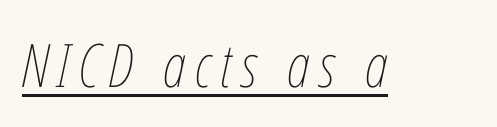
Q: Is the text bold? A: No.
Q: Is the text italic (slanted)? A: Yes, it leans right by about 12 degrees.
Q: Is the text underlined? A: Yes.
Q: Width (condensed, normal, or wide)? A: Condensed.
Q: Stroke contrast? A: Low.
Q: x-height? A: Medium.
Q: Monospaced? A: No.
